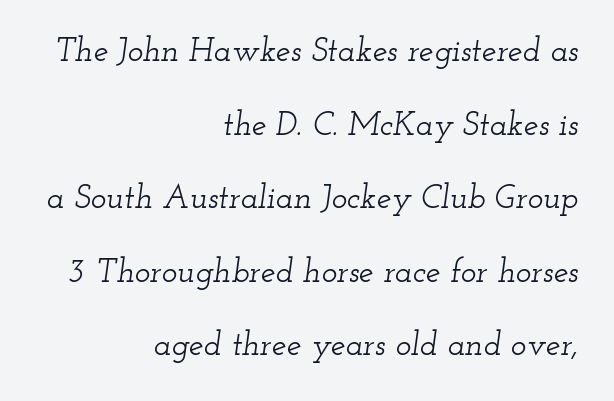
{"serif": "yes", "italic": "yes", "lean": "right", "slant_degrees": 12, "width": "wide", "stroke_contrast": "low", "x_height": "small", "monospaced": "no", "underline": "no", "align": "right", "line_spacing": "loose", "line_spacing_ratio": 2.23, "letter_spacing": "normal", "letter_spacing_em": 0.0, "glyph_px": 33}
